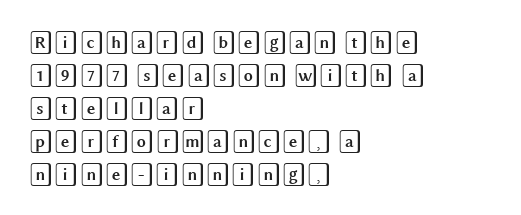
Q: Is the text italic (slanted)? A: No, it is upright.
Q: Is the text underlined? A: No.
Q: How is the paragraph aligned? A: Left-aligned.
Q: Is the spacing between letters normal or unusually wide? A: Normal.
Q: Is the spacing between lines tight, normal or loose? A: Normal.
